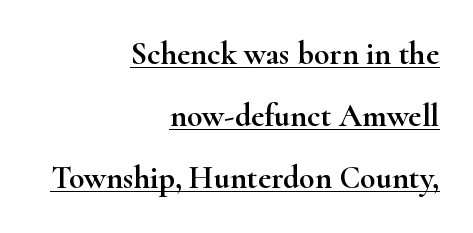
A typesetter would mark this as roman, not italic. Little horizontal feet cap the strokes, marking this as serif type. The paragraph shown leans on its right margin. The face used here is rendered with its standard letterfit. The lettering is marked with a stroke running underneath it.
